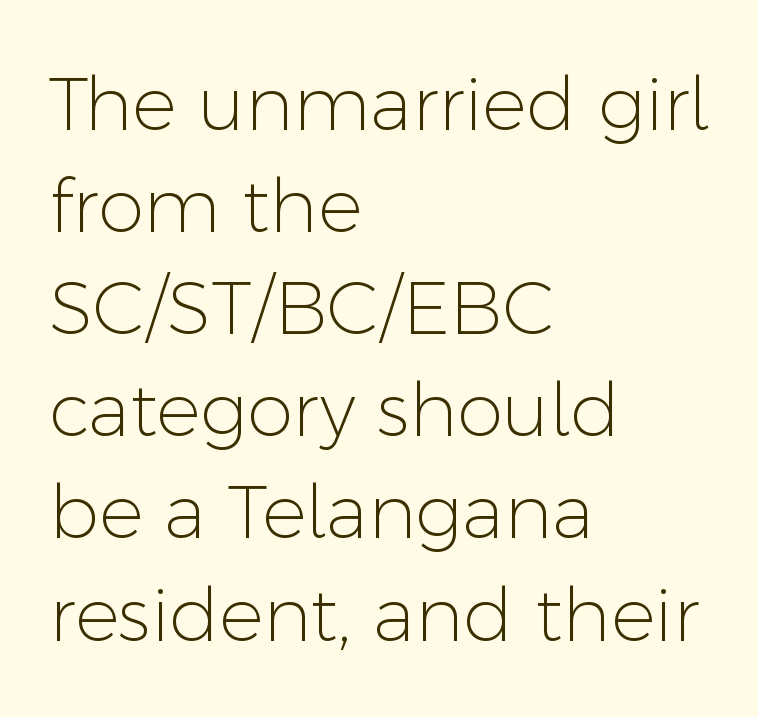
The image shows 74 px light sans-serif type, upright; set left-aligned, normal line spacing (1.38x), normal letter spacing, not underlined; low stroke contrast and a medium x-height.
